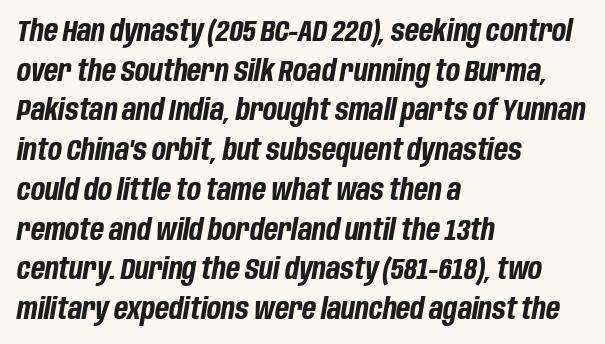
The passage is arranged the way most books set body copy — flush left. Descender tails drop into unmarked territory. You can tell it's italic because the verticals aren't actually vertical. I'd describe the lettering as bold — thick and assertive. Does the leading feel generous? No, just average. Each letter keeps its own natural width here, so spacing adapts to shape.
